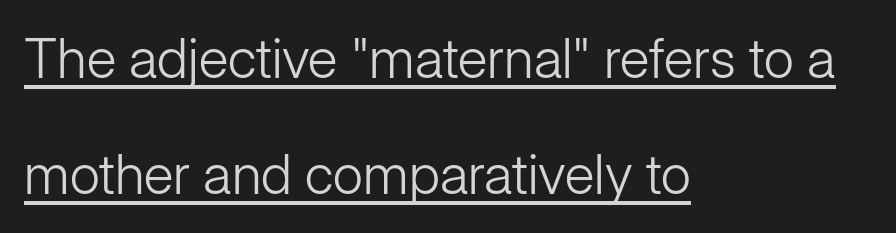
Q: Is the text bold? A: No.
Q: Is the text italic (slanted)? A: No, it is upright.
Q: Is the typeface a serif or a sans-serif typeface? A: Sans-serif.
Q: Is the text underlined? A: Yes.
Q: How is the paragraph aligned? A: Left-aligned.
Q: Is the spacing between letters normal or unusually wide? A: Normal.
Q: Is the spacing between lines tight, normal or loose? A: Loose.
Q: Width (condensed, normal, or wide)? A: Normal.
Q: Stroke contrast? A: Low.
Q: x-height? A: Medium.
Q: Monospaced? A: No.
